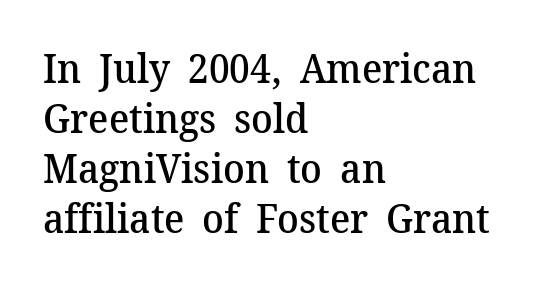
{"serif": "yes", "italic": "no", "bold": "semi", "weight": "semibold", "width": "normal", "stroke_contrast": "medium", "x_height": "medium", "monospaced": "no", "underline": "no", "align": "left", "line_spacing": "normal", "line_spacing_ratio": 1.25, "letter_spacing": "normal", "letter_spacing_em": 0.0, "glyph_px": 40}
